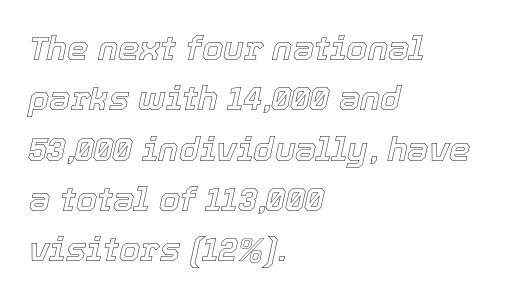
Clear beneath every line of the passage. Designer's note — italics engaged. The setting favours the left margin, as ordinary paragraphs usually do. The rendering uses a moderate line-height, typical for paragraphs. This sample uses plain, unmodified letter spacing. Note the varied advance widths — an 'i' is clearly narrower than an 'm'.
